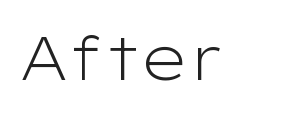
The horizontal fit of the characters is conventional and even. Proportional: the letters do not fall into vertical columns. Each letter's strokes conclude bluntly, with no projecting serifs. The passage shown is not bold in any degree. Notice how the stems are strictly vertical — no italics here.
